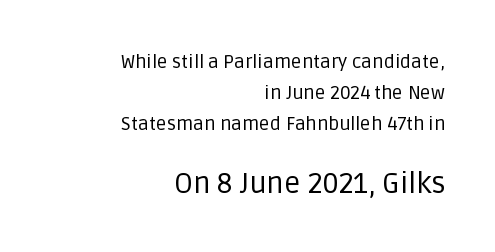
Q: Is the text bold? A: No.
Q: Is the text italic (slanted)? A: No, it is upright.
Q: Is the typeface a serif or a sans-serif typeface? A: Sans-serif.
Q: Is the text underlined? A: No.
Q: How is the paragraph aligned? A: Right-aligned.
Q: Is the spacing between letters normal or unusually wide? A: Normal.
Q: Is the spacing between lines tight, normal or loose? A: Normal.
Q: Which block of text is set in a larger size, the first (top) or the second (bottom)? A: The second (bottom) one.
Q: Width (condensed, normal, or wide)? A: Normal.
Q: Stroke contrast? A: Low.
Q: x-height? A: Large.
Q: Monospaced? A: No.
